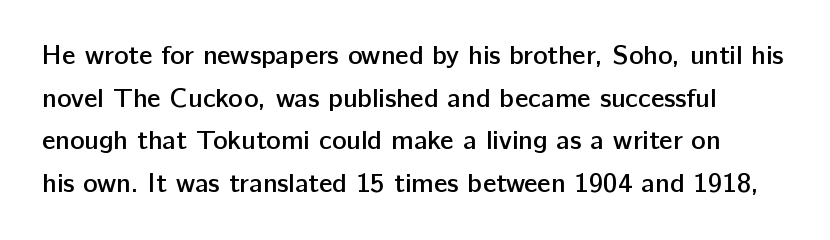
Q: Is the text bold? A: Semi-bold.
Q: Is the text italic (slanted)? A: No, it is upright.
Q: Is the text underlined? A: No.
Q: Is the spacing between letters normal or unusually wide? A: Normal.
Q: Is the spacing between lines tight, normal or loose? A: Normal.
